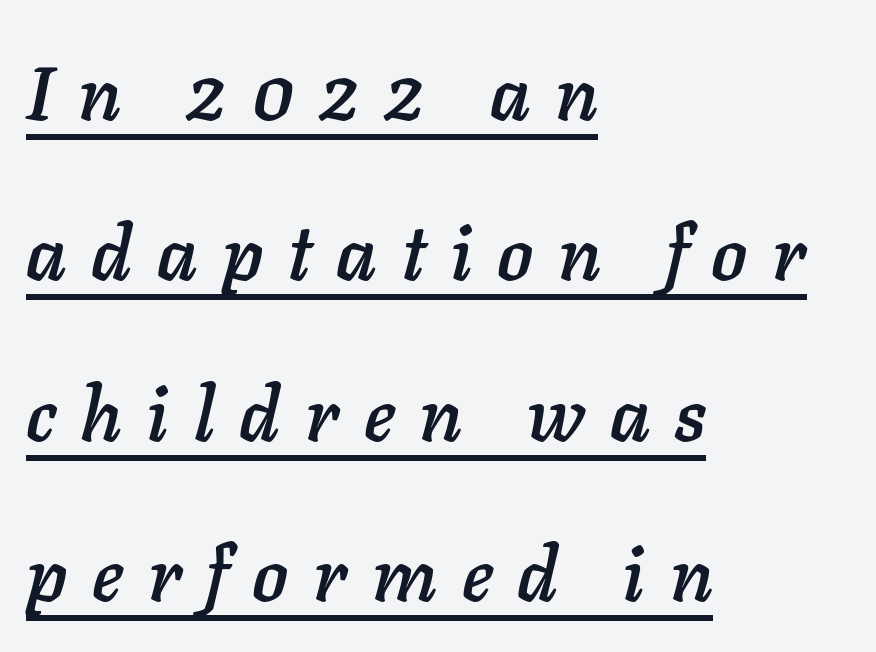
The image shows 75 px text type, italic (leaning right); set left-aligned, loose line spacing (2.14x), unusually wide letter spacing (+0.33 em), underlined; low stroke contrast and a medium x-height.
